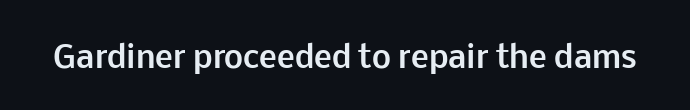
Q: Is the text bold? A: Yes.
Q: Is the text italic (slanted)? A: No, it is upright.
Q: Is the typeface a serif or a sans-serif typeface? A: Sans-serif.
Q: Is the text underlined? A: No.
Q: Is the spacing between letters normal or unusually wide? A: Normal.
Q: Width (condensed, normal, or wide)? A: Normal.
Q: Stroke contrast? A: Low.
Q: x-height? A: Medium.
Q: Monospaced? A: No.
